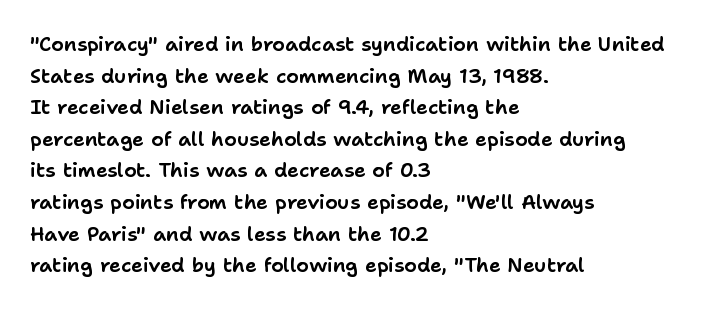
{"italic": "no", "underline": "no", "align": "left", "line_spacing": "normal", "line_spacing_ratio": 1.58, "letter_spacing": "normal", "letter_spacing_em": 0.0, "glyph_px": 20}
